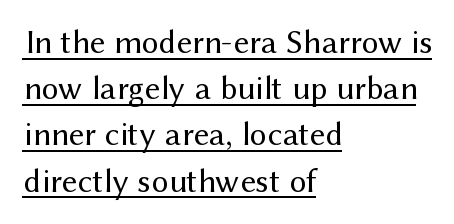
{"serif": "no", "italic": "no", "bold": "no", "weight": "regular", "width": "normal", "stroke_contrast": "medium", "x_height": "medium", "monospaced": "no", "underline": "yes", "align": "left", "line_spacing": "normal", "line_spacing_ratio": 1.36, "letter_spacing": "normal", "letter_spacing_em": 0.0, "glyph_px": 34}
